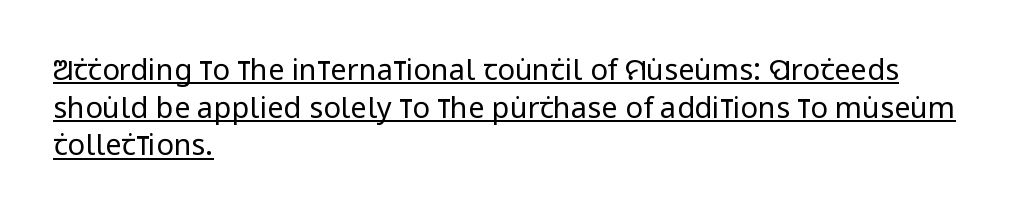
{"serif": "no", "italic": "no", "bold": "no", "weight": "regular", "width": "condensed", "stroke_contrast": "low", "x_height": "large", "monospaced": "no", "underline": "yes", "align": "left", "line_spacing": "normal", "line_spacing_ratio": 1.3, "letter_spacing": "normal", "letter_spacing_em": 0.0, "glyph_px": 29}
